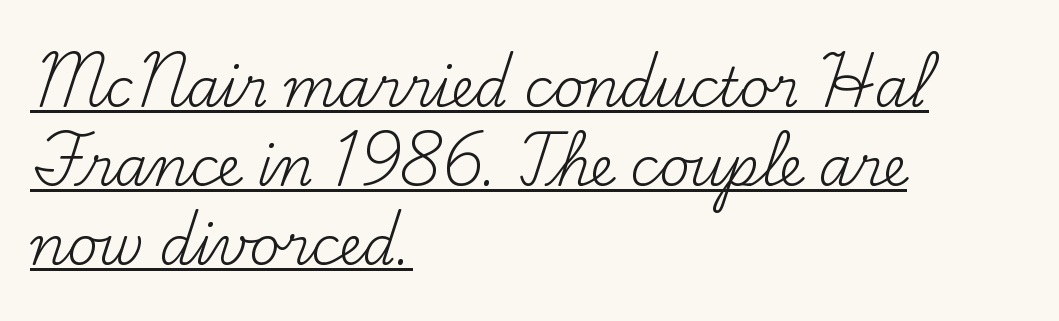
Spacing verdict: proportional, widths tailored to each character. Caption: multi-line text, flush left, ragged right. Unbolded letterforms with no extra heft. Quick note: interline space is typical.
